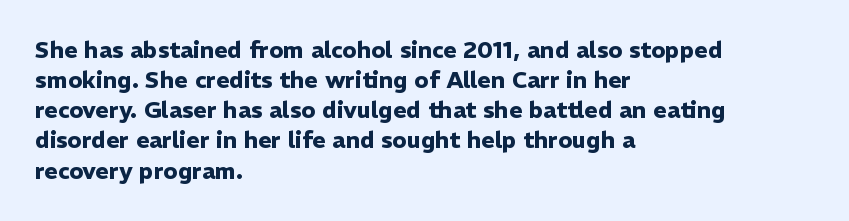
{"italic": "no", "bold": "yes", "underline": "no", "align": "left", "line_spacing": "normal", "line_spacing_ratio": 1.31, "letter_spacing": "normal", "letter_spacing_em": 0.0, "glyph_px": 23}
